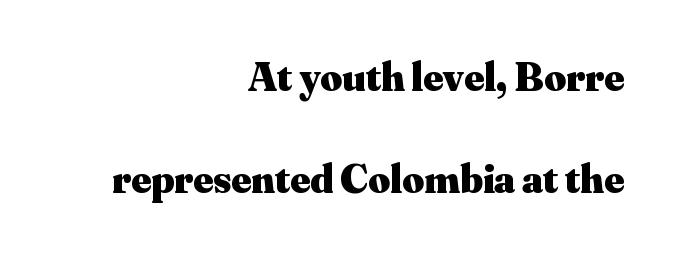
The image shows 42 px heavy serif type, upright; set right-aligned, loose line spacing (2.42x), normal letter spacing, not underlined; medium stroke contrast and a small x-height.
